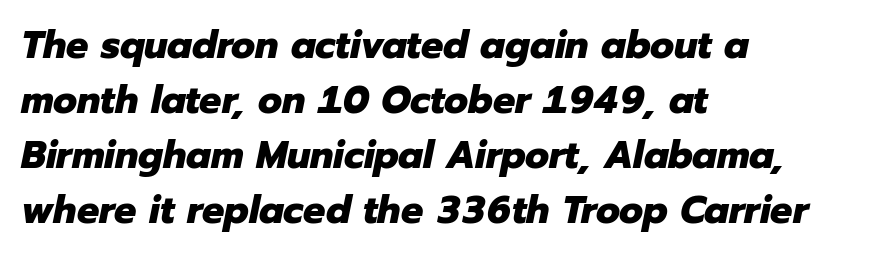
Leading: standard. This sample uses an oblique cut, with every glyph tilted off the vertical. Is the letter spacing exaggerated? No — it looks like the ordinary default. Left-aligned paragraph, ragged on the right.
